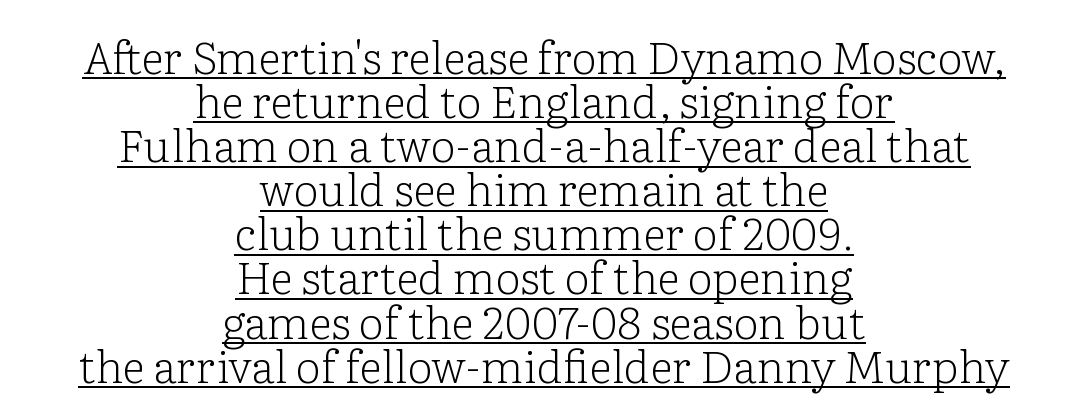
Small tapered or slab feet sit at the stroke ends, so this counts as serif. A typesetter would call this proportional, since set widths differ per character. This sample uses plain, unmodified letter spacing. Where is the straight margin? There isn't one; the lines are centered.
